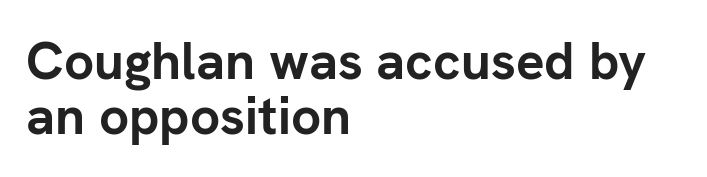
{"serif": "no", "italic": "no", "bold": "yes", "weight": "semibold", "width": "normal", "stroke_contrast": "low", "x_height": "medium", "monospaced": "no", "underline": "no", "align": "left", "line_spacing": "tight", "line_spacing_ratio": 1.03, "letter_spacing": "normal", "letter_spacing_em": 0.0, "glyph_px": 53}
